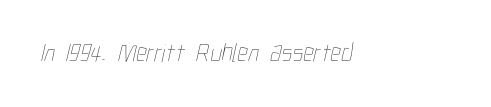
Q: Is the text bold? A: No.
Q: Is the text underlined? A: No.
Q: Is the spacing between letters normal or unusually wide? A: Normal.
